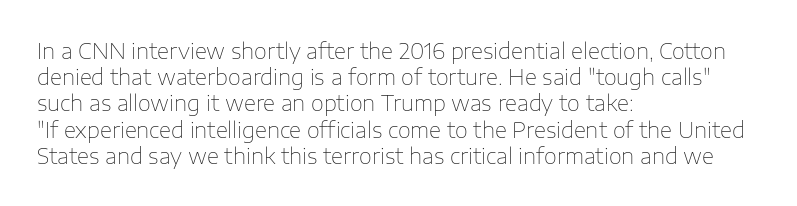
Q: Is the text bold? A: No.
Q: Is the text italic (slanted)? A: No, it is upright.
Q: Is the text underlined? A: No.
Q: How is the paragraph aligned? A: Left-aligned.
Q: Is the spacing between letters normal or unusually wide? A: Normal.
Q: Is the spacing between lines tight, normal or loose? A: Normal.
